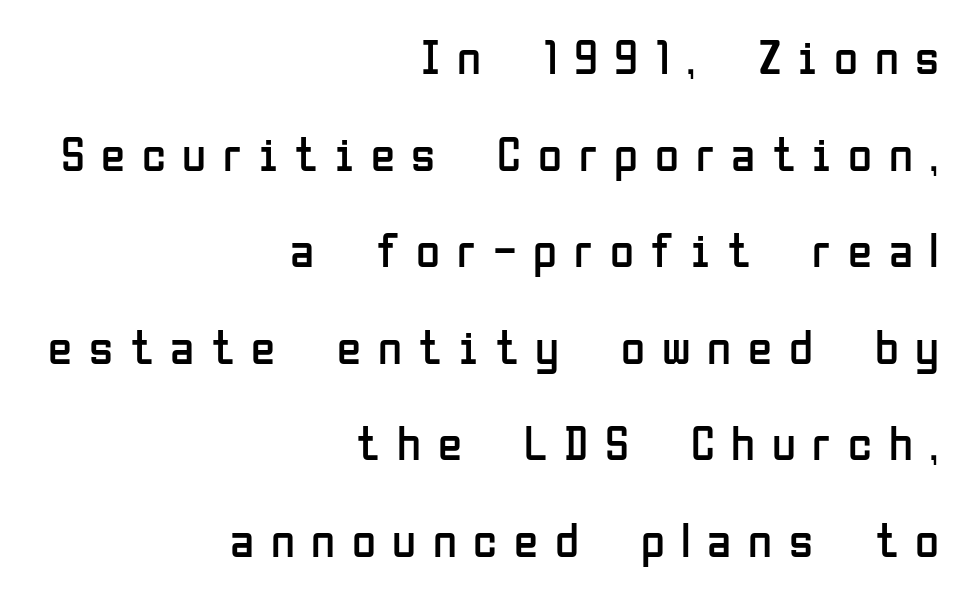
The rendering uses a large line-height, opening up the rows. The line texture is sparse and dotted thanks to wide tracking. Spacing verdict: proportional, widths tailored to each character. The lettering stays uniformly vertical, giving the passage a roman look. Just letters on the line, the space beneath them empty. Is the type heavy? It reads as light-to-regular instead.
